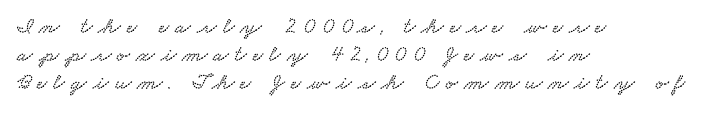
Q: Is the text underlined? A: No.
Q: How is the paragraph aligned? A: Left-aligned.
Q: Is the spacing between letters normal or unusually wide? A: Unusually wide.
